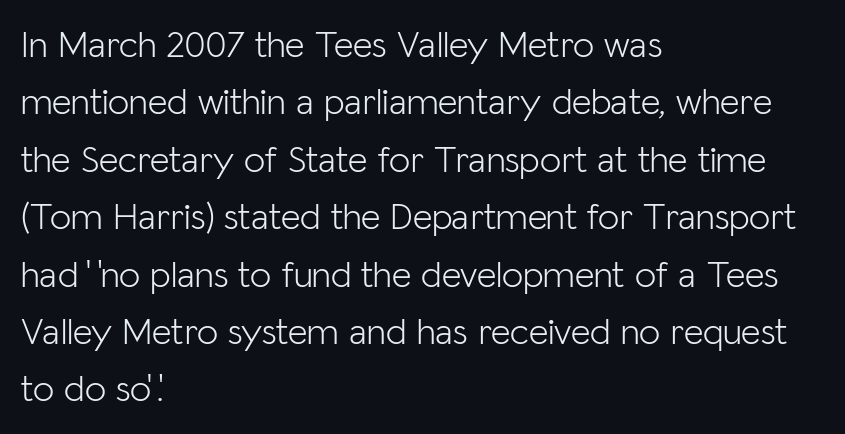
Vertical strokes here are truly vertical. Leading matches the norm, producing a regular column. Look at the bottom of the vertical strokes: they stop flat, with no serifs. The rag falls on the right side of this text block. The specimen omits any rule beneath the text block's lines. Character widths vary here, with narrow letters taking less room than wide ones.
